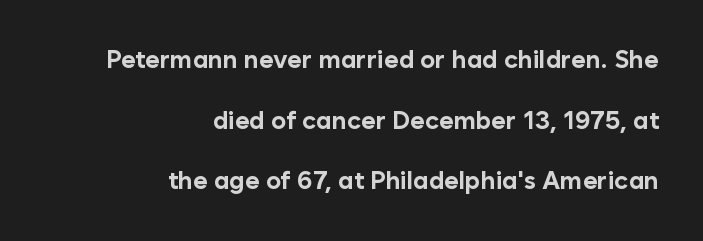
{"italic": "no", "bold": "yes", "underline": "no", "align": "right", "line_spacing": "loose", "line_spacing_ratio": 2.43, "letter_spacing": "normal", "letter_spacing_em": 0.0, "glyph_px": 25}
